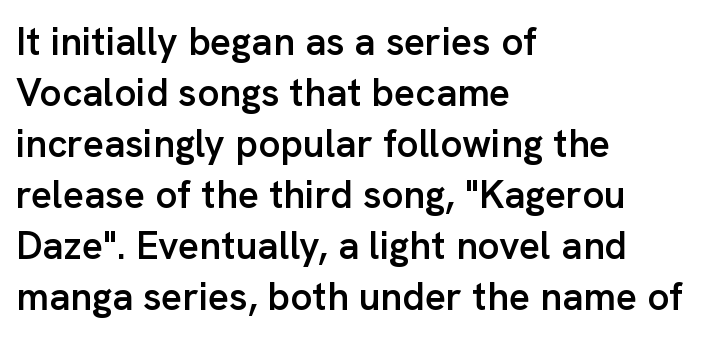
These lines are rendered in a variable-pitch font. Strokes here are thickened, but only to semibold level. Inter-character spacing is left at the font's built-in metrics. The designer left line spacing at the default.
